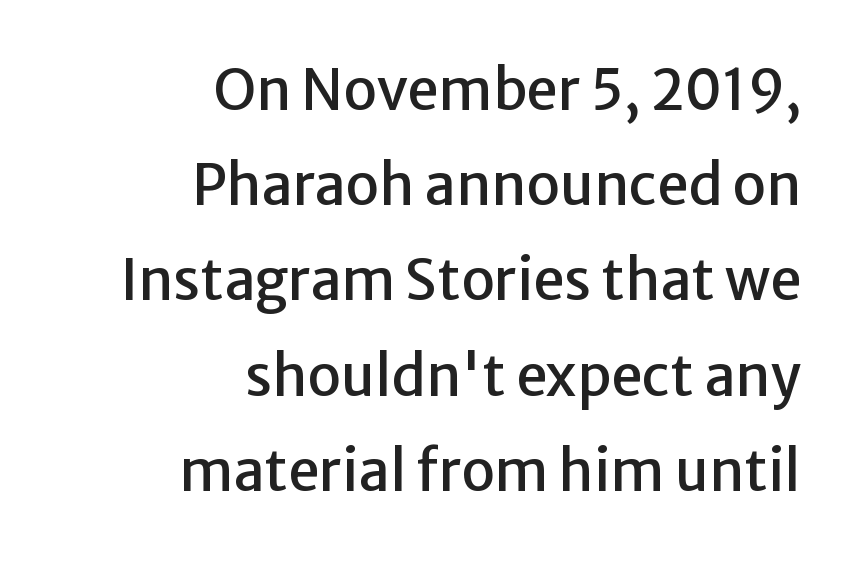
Q: Is the text italic (slanted)? A: No, it is upright.
Q: Is the typeface a serif or a sans-serif typeface? A: Sans-serif.
Q: Is the text underlined? A: No.
Q: How is the paragraph aligned? A: Right-aligned.
Q: Is the spacing between letters normal or unusually wide? A: Normal.
Q: Is the spacing between lines tight, normal or loose? A: Normal.
Q: Width (condensed, normal, or wide)? A: Normal.
Q: Stroke contrast? A: Low.
Q: x-height? A: Medium.
Q: Monospaced? A: No.
